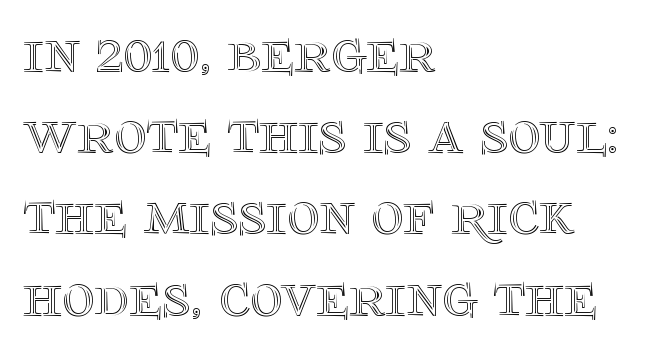
The vertical gap from one line to the next is medium. The face used here is proportionally spaced, like ordinary book or web type. A classic flush-left, rag-right setting is used for this passage. These lines keep a tight, regular rhythm from letter to letter. Nobody drew a line under any word here.
